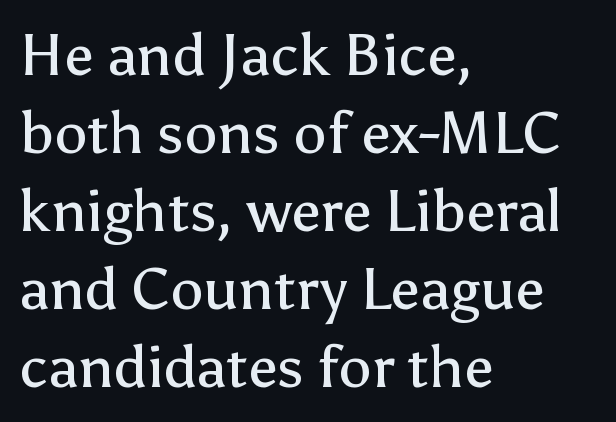
In CSS terms this would be text-align: left. A quiet, ordinary-to-light weight characterises the typeface. Think of a printed novel: that variable character pitch is what you see here. Look at the tracking — it's just the regular setting, nothing added.
